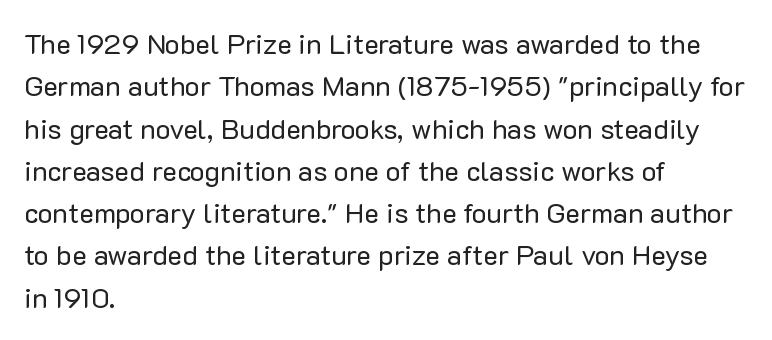
The image shows 28 px regular-weight sans-serif type, upright; set left-aligned, normal line spacing (1.51x), normal letter spacing, not underlined; low stroke contrast and a medium x-height.
